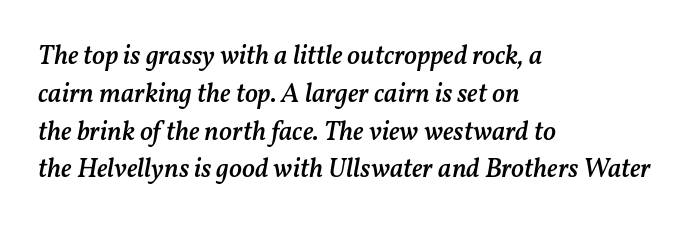
Q: Is the text bold? A: Semi-bold.
Q: Is the text italic (slanted)? A: Yes, it leans right by about 11 degrees.
Q: Is the text underlined? A: No.
Q: How is the paragraph aligned? A: Left-aligned.
Q: Is the spacing between letters normal or unusually wide? A: Normal.
Q: Is the spacing between lines tight, normal or loose? A: Normal.
